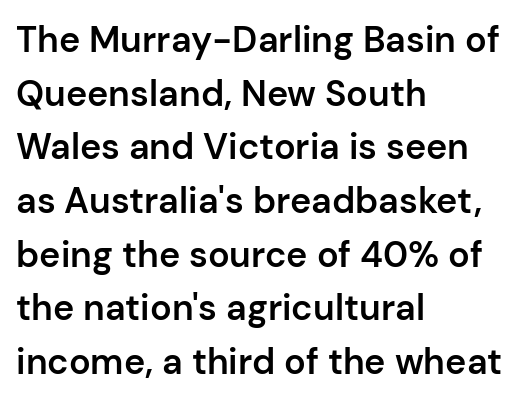
Q: Is the text bold? A: Semi-bold.
Q: Is the text italic (slanted)? A: No, it is upright.
Q: Is the typeface a serif or a sans-serif typeface? A: Sans-serif.
Q: Is the text underlined? A: No.
Q: How is the paragraph aligned? A: Left-aligned.
Q: Is the spacing between letters normal or unusually wide? A: Normal.
Q: Is the spacing between lines tight, normal or loose? A: Normal.
Q: Width (condensed, normal, or wide)? A: Normal.
Q: Stroke contrast? A: Low.
Q: x-height? A: Medium.
Q: Monospaced? A: No.
